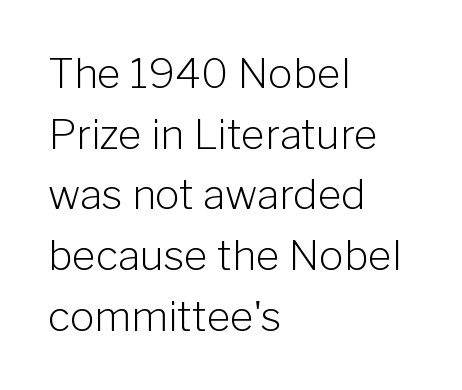
Q: Is the text bold? A: No.
Q: Is the text italic (slanted)? A: No, it is upright.
Q: Is the typeface a serif or a sans-serif typeface? A: Sans-serif.
Q: Is the text underlined? A: No.
Q: How is the paragraph aligned? A: Left-aligned.
Q: Is the spacing between letters normal or unusually wide? A: Normal.
Q: Is the spacing between lines tight, normal or loose? A: Normal.
Q: Width (condensed, normal, or wide)? A: Normal.
Q: Stroke contrast? A: Low.
Q: x-height? A: Medium.
Q: Monospaced? A: No.
